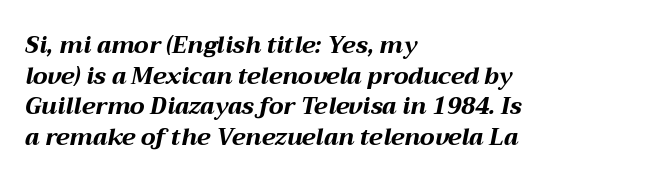
The image shows 23 px bold type, italic (leaning right); set left-aligned, normal line spacing (1.33x), normal letter spacing, not underlined.
